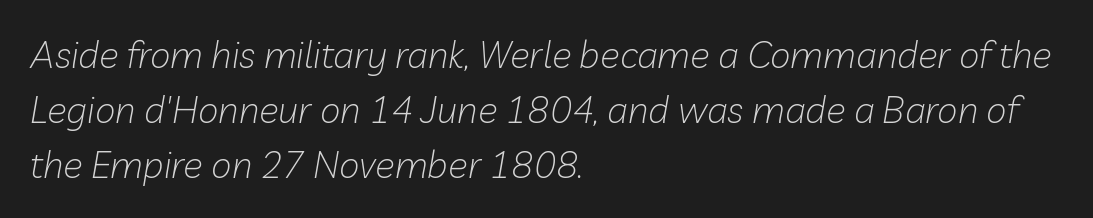
{"italic": "yes", "lean": "right", "slant_degrees": 10, "bold": "no", "weight": "light", "width": "normal", "stroke_contrast": "low", "x_height": "medium", "monospaced": "no", "underline": "no", "align": "left", "line_spacing": "normal", "line_spacing_ratio": 1.48, "letter_spacing": "normal", "letter_spacing_em": 0.0, "glyph_px": 37}
